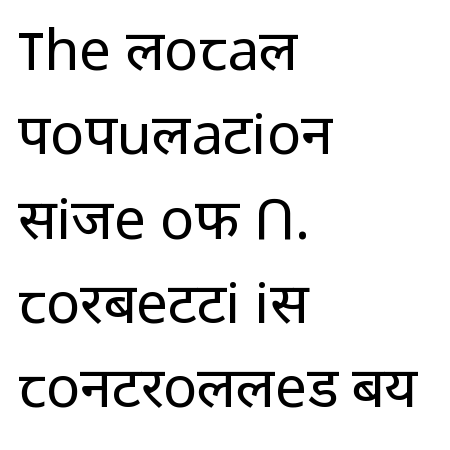
{"serif": "no", "italic": "no", "bold": "no", "weight": "regular", "width": "normal", "stroke_contrast": "low", "x_height": "medium", "monospaced": "no", "underline": "no", "align": "left", "line_spacing": "normal", "line_spacing_ratio": 1.48, "letter_spacing": "normal", "letter_spacing_em": 0.0, "glyph_px": 57}
